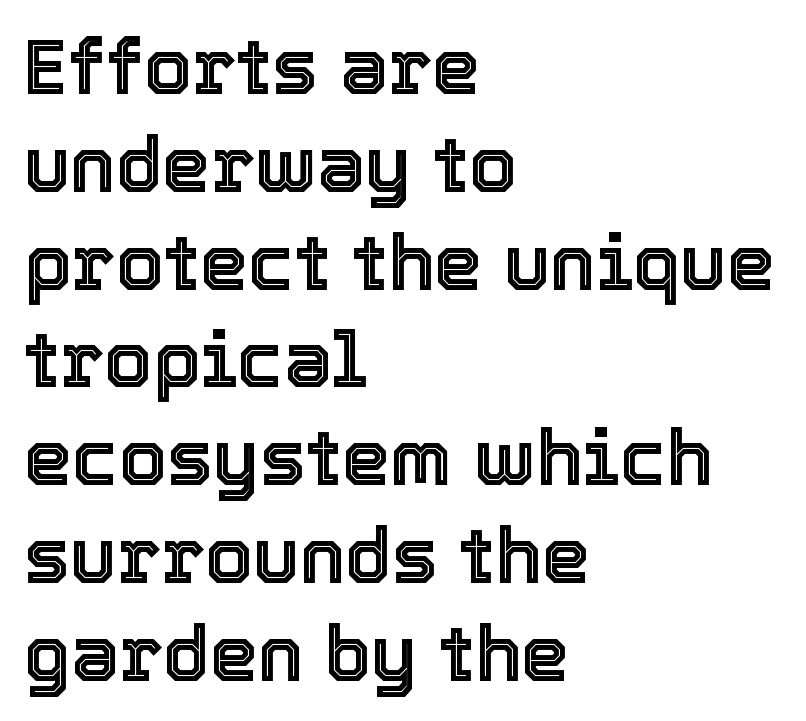
{"italic": "no", "width": "normal", "x_height": "medium", "monospaced": "no", "underline": "no", "align": "left", "line_spacing": "normal", "line_spacing_ratio": 1.27, "letter_spacing": "normal", "letter_spacing_em": 0.0, "glyph_px": 77}
